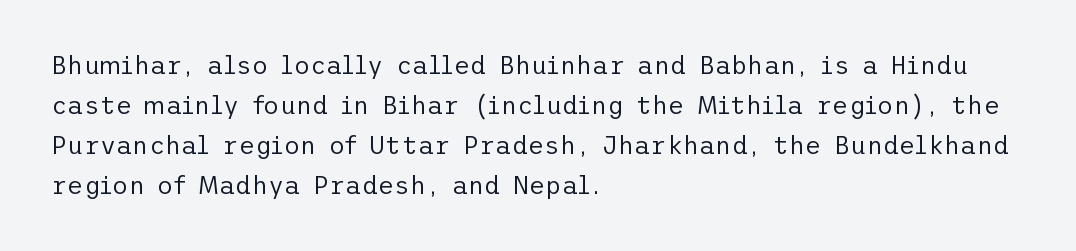
Q: Is the text bold? A: No.
Q: Is the text italic (slanted)? A: No, it is upright.
Q: Is the text underlined? A: No.
Q: How is the paragraph aligned? A: Left-aligned.
Q: Is the spacing between letters normal or unusually wide? A: Normal.
Q: Is the spacing between lines tight, normal or loose? A: Normal.
